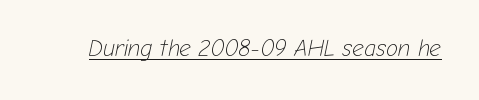
Q: Is the text bold? A: No.
Q: Is the text italic (slanted)? A: Yes, it leans right by about 12 degrees.
Q: Is the text underlined? A: Yes.
Q: Is the spacing between letters normal or unusually wide? A: Normal.
